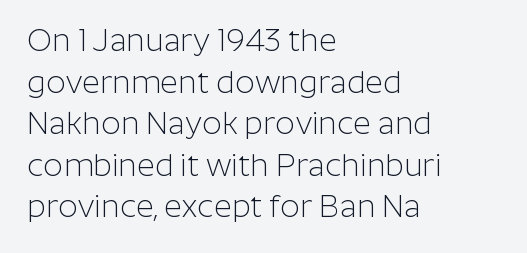
Q: Is the text bold? A: No.
Q: Is the text italic (slanted)? A: No, it is upright.
Q: Is the typeface a serif or a sans-serif typeface? A: Sans-serif.
Q: Is the text underlined? A: No.
Q: How is the paragraph aligned? A: Left-aligned.
Q: Is the spacing between letters normal or unusually wide? A: Normal.
Q: Is the spacing between lines tight, normal or loose? A: Normal.
Q: Width (condensed, normal, or wide)? A: Normal.
Q: Stroke contrast? A: Low.
Q: x-height? A: Medium.
Q: Monospaced? A: No.
